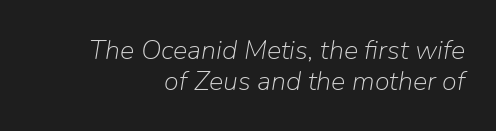
Q: Is the text bold? A: No.
Q: Is the text italic (slanted)? A: Yes, it leans right by about 9 degrees.
Q: Is the text underlined? A: No.
Q: How is the paragraph aligned? A: Right-aligned.
Q: Is the spacing between letters normal or unusually wide? A: Normal.
Q: Is the spacing between lines tight, normal or loose? A: Tight.
